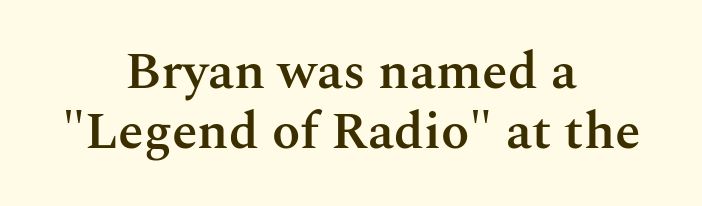
Look at the stroke-to-counter ratio: somewhat heavy, a semibold. Note the varied advance widths — an 'i' is clearly narrower than an 'm'. Are there feet on the stems? There are — it's a serif. The lines in this sample share a center point and differ in where they start and stop. The foot of each line stays bare and open. The line texture is even and compact thanks to regular tracking.
